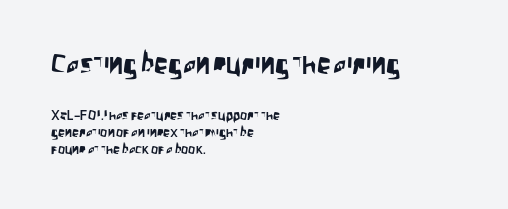
Q: Is the text italic (slanted)? A: No, it is upright.
Q: Is the typeface a serif or a sans-serif typeface? A: Sans-serif.
Q: Is the text underlined? A: No.
Q: How is the paragraph aligned? A: Left-aligned.
Q: Is the spacing between letters normal or unusually wide? A: Normal.
Q: Which block of text is set in a larger size, the first (top) or the second (bottom)? A: The first (top) one.
Q: Width (condensed, normal, or wide)? A: Condensed.
Q: Stroke contrast? A: Low.
Q: x-height? A: Large.
Q: Monospaced? A: No.
